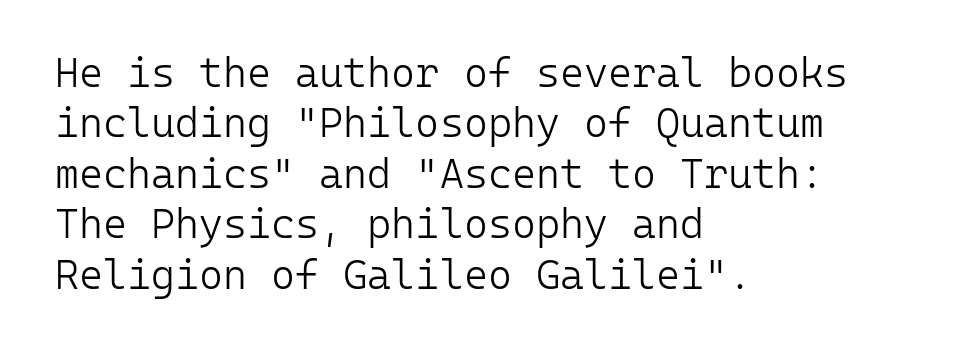
Q: Is the text bold? A: No.
Q: Is the text italic (slanted)? A: No, it is upright.
Q: Is the typeface a serif or a sans-serif typeface? A: Sans-serif.
Q: Is the text underlined? A: No.
Q: How is the paragraph aligned? A: Left-aligned.
Q: Is the spacing between letters normal or unusually wide? A: Normal.
Q: Width (condensed, normal, or wide)? A: Normal.
Q: Stroke contrast? A: Low.
Q: x-height? A: Medium.
Q: Monospaced? A: Yes.
